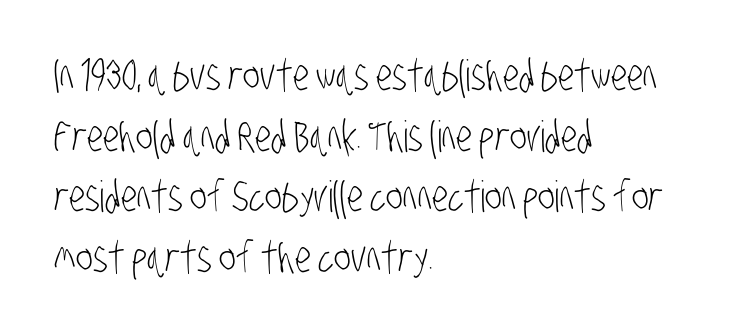
The type family on display is of the sans-serif kind. Where is the straight margin? On the left. This sample keeps an unexceptional amount of space between lines. Looks like regular typesetting: each glyph gets only the width it needs.
